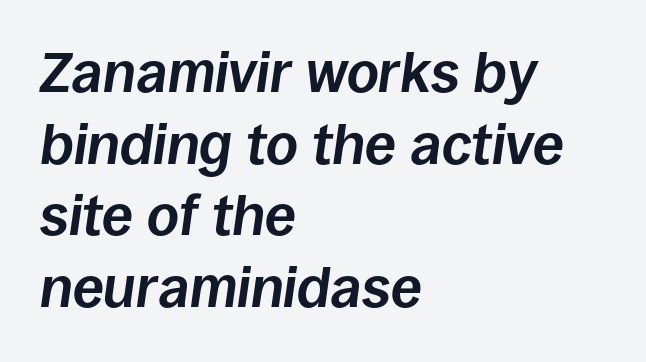
The face used here is proportionally spaced, like ordinary book or web type. Pretty heavy lettering here — definitely bold. Unmarked baselines from the first word to the last. What stands out about the letter spacing? Nothing — it is the standard amount. How would I describe the line gaps? Plain and ordinary. The face used here has a pronounced slope to its letters.
